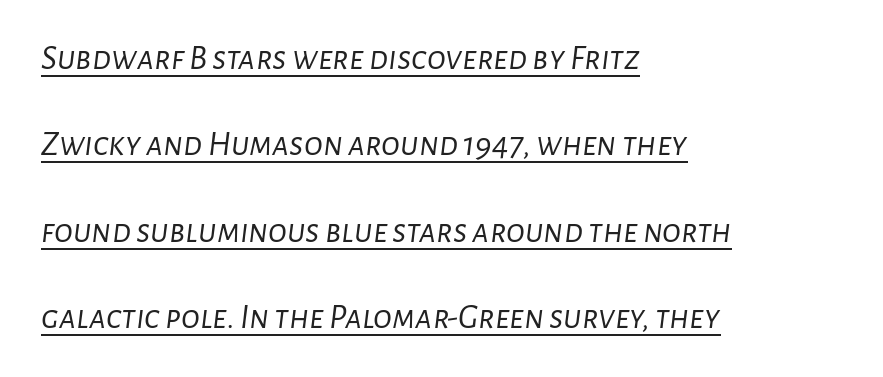
The image shows 35 px light type, italic (leaning right); set left-aligned, loose line spacing (2.47x), normal letter spacing, underlined; low stroke contrast and a medium x-height.
